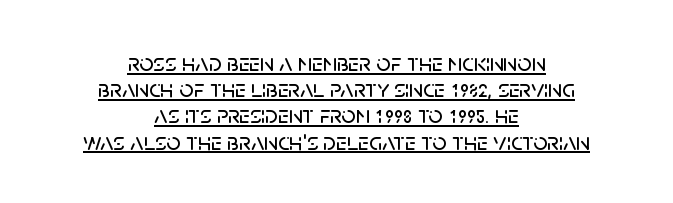
A typesetter would call this leading minimal, almost set solid. You could call the tracking neutral — neither tight nor loose. Posture: straight, roman, zero tilt. The typesetter has applied underlining to the passage shown. The paragraph has two soft edges and a firm central axis.
